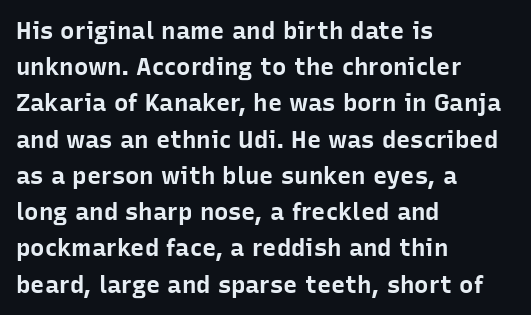
The image shows 24 px bold type, upright; set left-aligned, normal line spacing (1.51x), normal letter spacing, not underlined.
